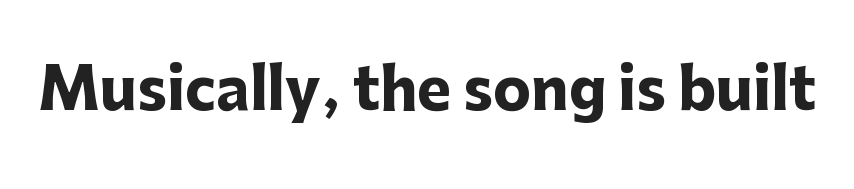
Caption: bold face, heavy strokes. Vertical strokes here are truly vertical. Tracking here is standard; glyphs follow each other at the usual distance. These lines are rendered in a variable-pitch font. Descender tails drop into unmarked territory. These lines are composed in type without serifs.
